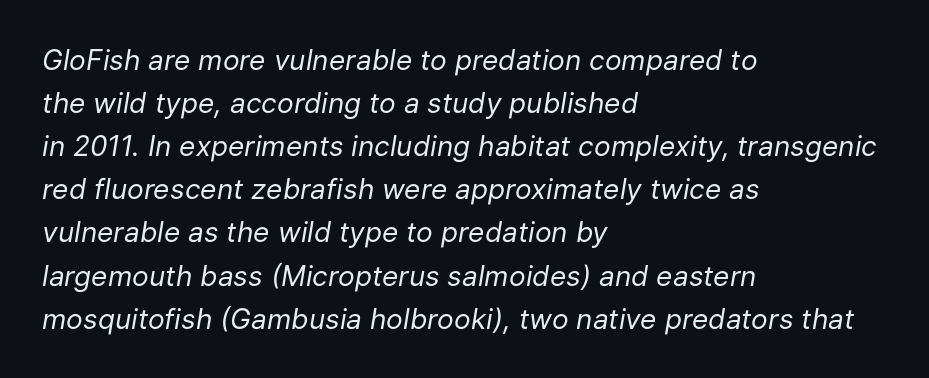
The image shows 28 px regular-weight type, italic (leaning right); set left-aligned, normal line spacing (1.54x), normal letter spacing, not underlined; low stroke contrast and a medium x-height.
